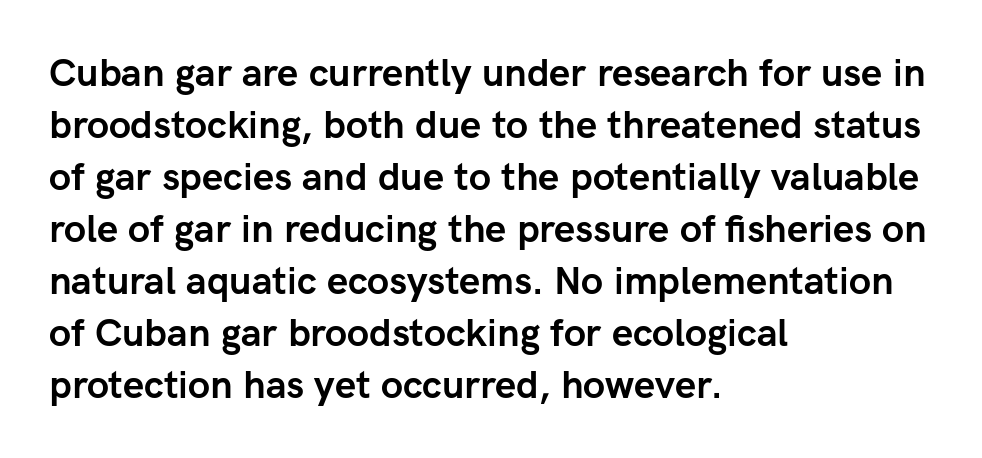
The image shows 38 px semibold sans-serif type, upright; set left-aligned, normal line spacing (1.37x), normal letter spacing, not underlined; low stroke contrast and a medium x-height.
